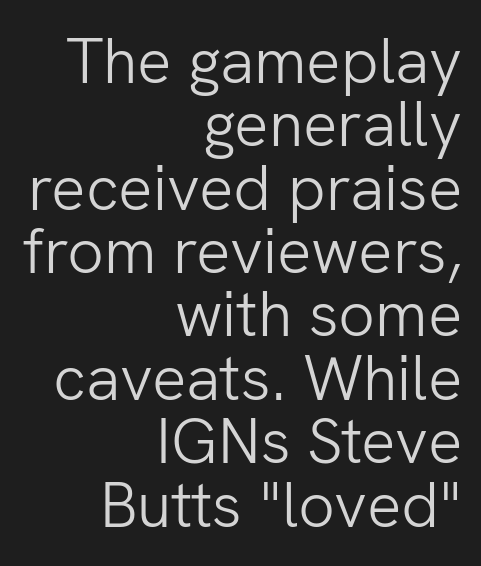
Q: Is the text bold? A: No.
Q: Is the text italic (slanted)? A: No, it is upright.
Q: Is the typeface a serif or a sans-serif typeface? A: Sans-serif.
Q: Is the text underlined? A: No.
Q: How is the paragraph aligned? A: Right-aligned.
Q: Is the spacing between letters normal or unusually wide? A: Normal.
Q: Is the spacing between lines tight, normal or loose? A: Tight.
Q: Width (condensed, normal, or wide)? A: Normal.
Q: Stroke contrast? A: Low.
Q: x-height? A: Medium.
Q: Monospaced? A: No.
